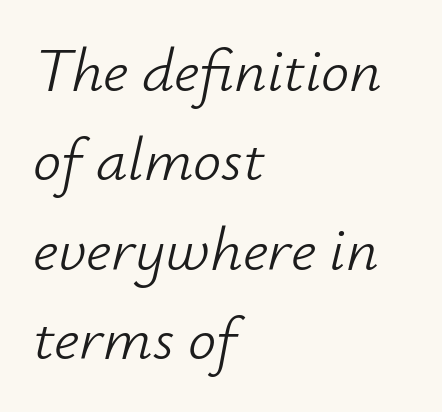
{"italic": "yes", "lean": "right", "slant_degrees": 12, "bold": "no", "weight": "light", "width": "normal", "stroke_contrast": "low", "x_height": "small", "monospaced": "no", "underline": "no", "align": "left", "line_spacing": "normal", "line_spacing_ratio": 1.42, "letter_spacing": "normal", "letter_spacing_em": 0.0, "glyph_px": 63}
